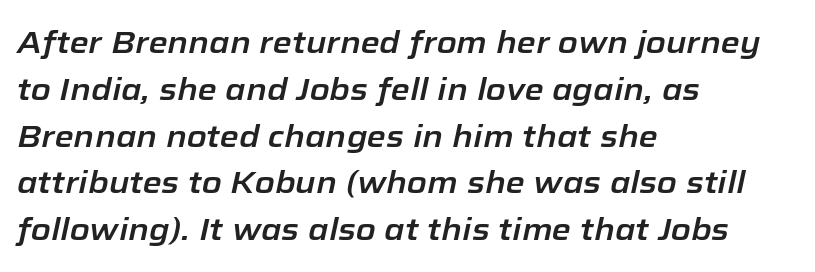
{"italic": "yes", "lean": "right", "slant_degrees": 12, "width": "normal", "stroke_contrast": "low", "x_height": "medium", "monospaced": "no", "underline": "no", "align": "left", "line_spacing": "normal", "line_spacing_ratio": 1.51, "letter_spacing": "normal", "letter_spacing_em": 0.0, "glyph_px": 31}
